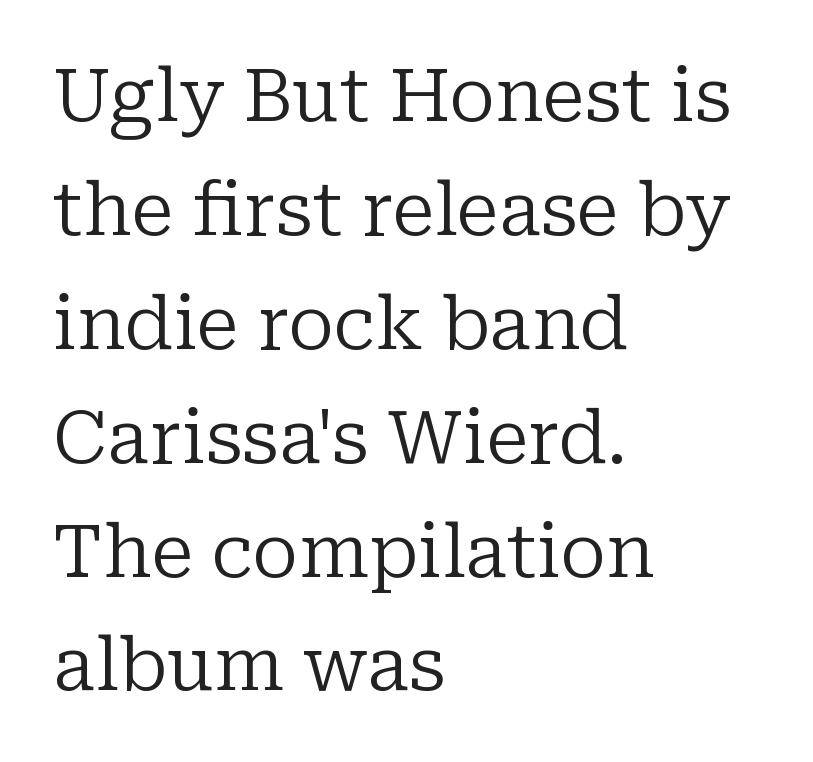
Posture: vertical. One-word summary of the alignment: left. Looks like regular typesetting: each glyph gets only the width it needs. Glance below the letters and you will spot only blank space. Is the stroke heavy? The answer is a plain regular-or-lighter. The type family on display is of the serif kind.
